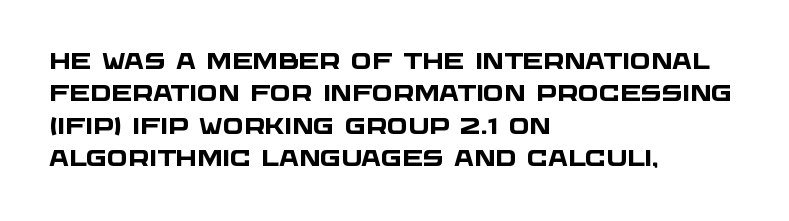
In CSS terms this would be text-align: left. Weight: bold. Tracking value appears to be zero — textbook default spacing. The passage shown stacks its lines at a standard gap.
